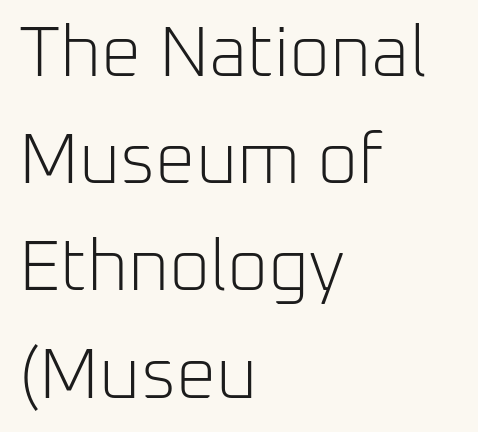
The image shows 71 px light sans-serif type, upright; set left-aligned, normal line spacing (1.51x), normal letter spacing, not underlined; low stroke contrast and a medium x-height.
